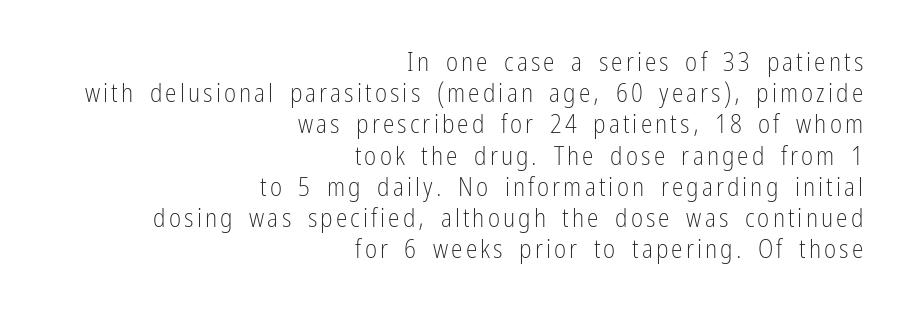
This is the regular roman posture of the typeface. The typesetting does not lean heavy: it is not bold. This rendering features lettering with no underline. The rendering anchors every line to the right-hand side.
